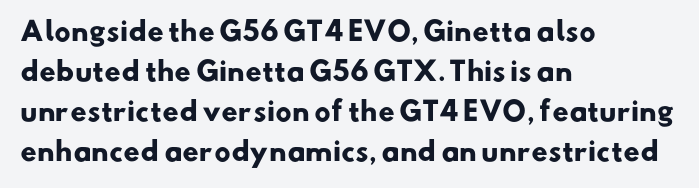
The image shows 26 px bold type; set left-aligned, normal line spacing (1.54x), normal letter spacing, not underlined.
